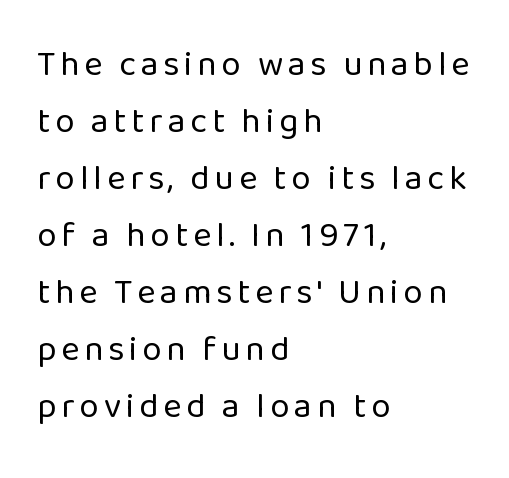
The image shows 35 px regular-weight sans-serif type, upright; set left-aligned, normal line spacing (1.63x), not underlined; low stroke contrast and a medium x-height.
